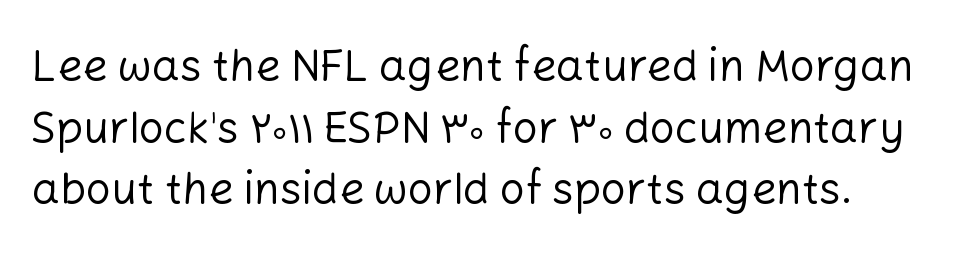
{"serif": "no", "italic": "no", "bold": "no", "weight": "regular", "width": "normal", "stroke_contrast": "low", "x_height": "medium", "monospaced": "no", "underline": "no", "align": "left", "line_spacing": "normal", "line_spacing_ratio": 1.4, "letter_spacing": "normal", "letter_spacing_em": 0.0, "glyph_px": 44}
